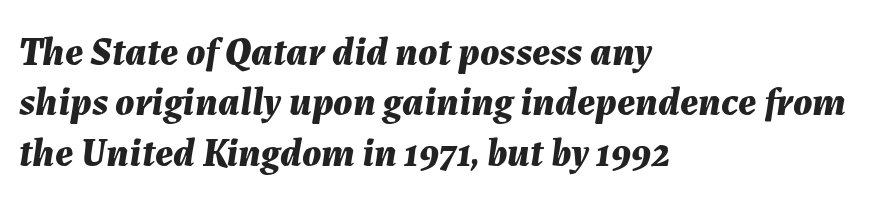
The image shows 40 px bold type, italic (leaning right); set left-aligned, normal line spacing (1.26x), normal letter spacing, not underlined; medium stroke contrast and a medium x-height.
